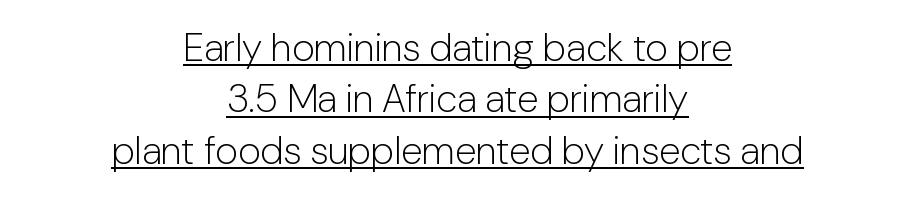
Q: Is the text bold? A: No.
Q: Is the text italic (slanted)? A: No, it is upright.
Q: Is the typeface a serif or a sans-serif typeface? A: Sans-serif.
Q: Is the text underlined? A: Yes.
Q: How is the paragraph aligned? A: Centered.
Q: Is the spacing between letters normal or unusually wide? A: Normal.
Q: Is the spacing between lines tight, normal or loose? A: Normal.
Q: Width (condensed, normal, or wide)? A: Normal.
Q: Stroke contrast? A: Low.
Q: x-height? A: Medium.
Q: Monospaced? A: No.
